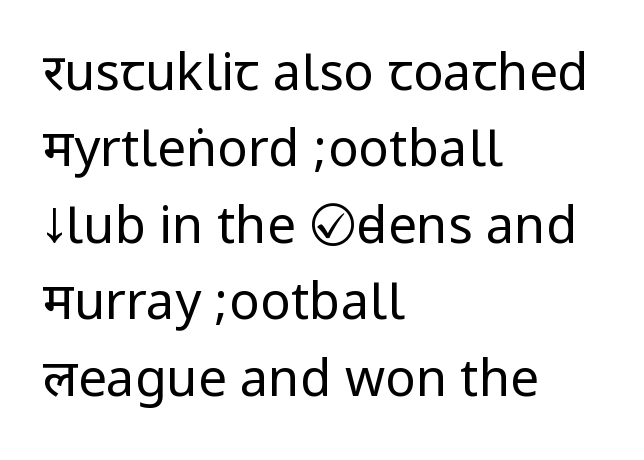
The image shows 51 px regular-weight, condensed sans-serif type, upright; set left-aligned, normal line spacing (1.5x), normal letter spacing, not underlined; low stroke contrast.
